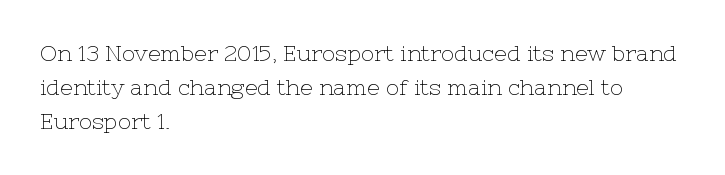
{"italic": "no", "bold": "no", "underline": "no", "align": "left", "line_spacing": "normal", "line_spacing_ratio": 1.55, "letter_spacing": "normal", "letter_spacing_em": 0.0, "glyph_px": 22}
